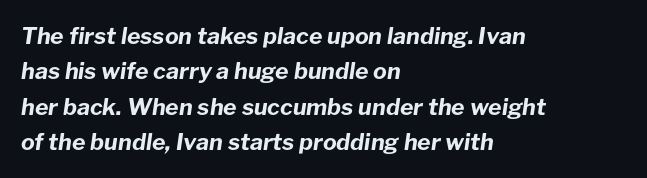
Q: Is the text bold? A: Yes.
Q: Is the text italic (slanted)? A: Yes, it leans right by about 8 degrees.
Q: Is the text underlined? A: No.
Q: How is the paragraph aligned? A: Left-aligned.
Q: Is the spacing between letters normal or unusually wide? A: Normal.
Q: Is the spacing between lines tight, normal or loose? A: Normal.
